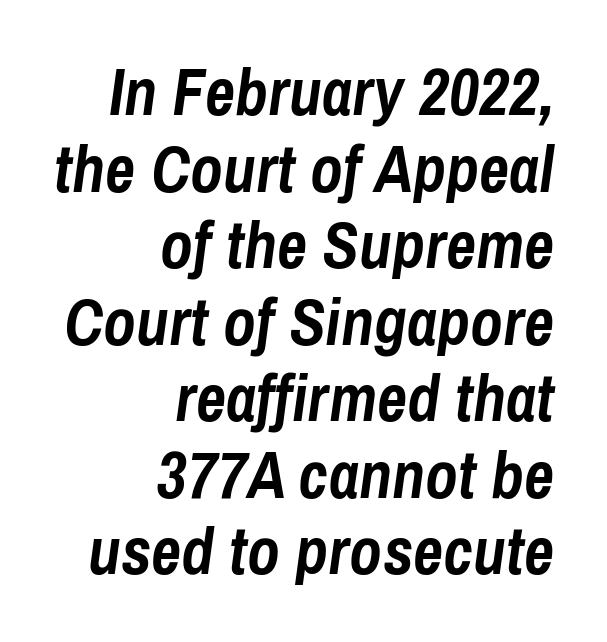
Q: Is the text bold? A: Yes.
Q: Is the text italic (slanted)? A: Yes, it leans right by about 8 degrees.
Q: Is the text underlined? A: No.
Q: How is the paragraph aligned? A: Right-aligned.
Q: Is the spacing between letters normal or unusually wide? A: Normal.
Q: Width (condensed, normal, or wide)? A: Condensed.
Q: Stroke contrast? A: Low.
Q: x-height? A: Medium.
Q: Monospaced? A: No.
